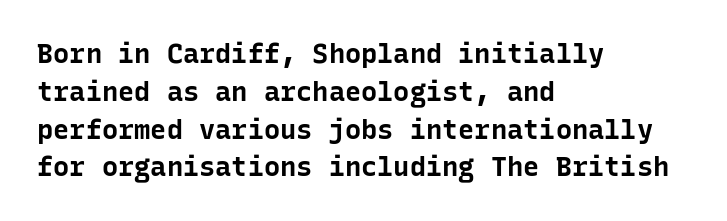
The image shows 27 px bold type, upright; set left-aligned, normal line spacing (1.4x), normal letter spacing, not underlined.
